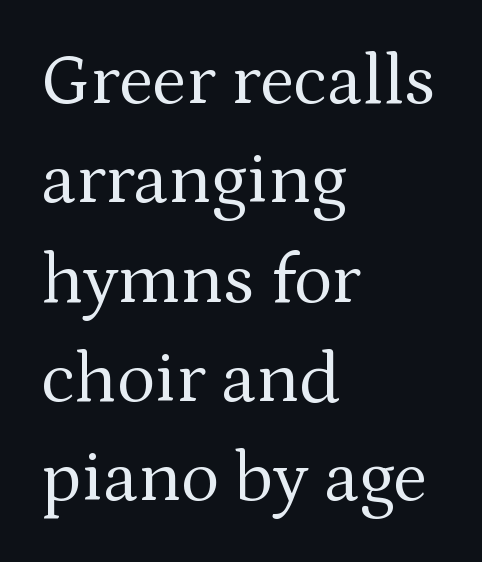
{"serif": "yes", "italic": "no", "bold": "no", "weight": "regular", "width": "normal", "stroke_contrast": "medium", "x_height": "medium", "monospaced": "no", "underline": "no", "align": "left", "line_spacing": "normal", "line_spacing_ratio": 1.38, "letter_spacing": "normal", "letter_spacing_em": 0.0, "glyph_px": 72}
